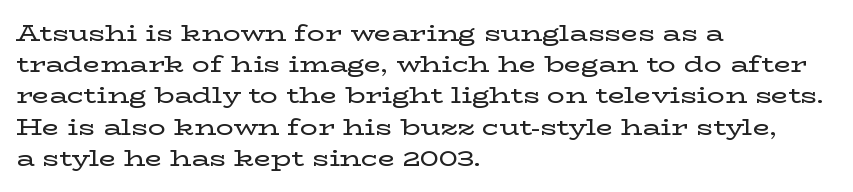
Q: Is the text italic (slanted)? A: No, it is upright.
Q: Is the text underlined? A: No.
Q: How is the paragraph aligned? A: Left-aligned.
Q: Is the spacing between letters normal or unusually wide? A: Normal.
Q: Is the spacing between lines tight, normal or loose? A: Normal.
